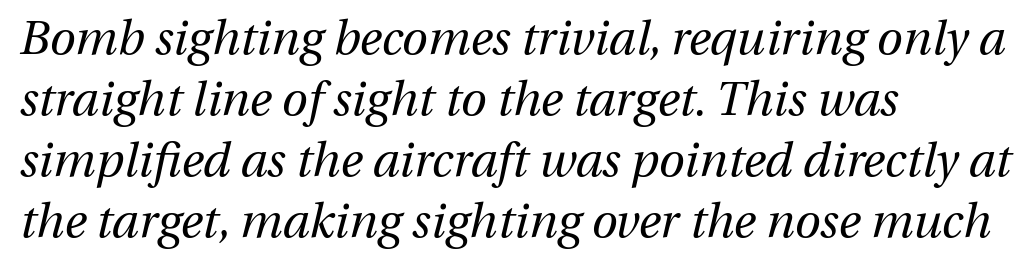
{"italic": "yes", "lean": "right", "slant_degrees": 13, "bold": "no", "weight": "regular", "width": "normal", "stroke_contrast": "medium", "x_height": "medium", "monospaced": "no", "underline": "no", "align": "left", "line_spacing": "normal", "line_spacing_ratio": 1.3, "letter_spacing": "normal", "letter_spacing_em": 0.0, "glyph_px": 47}
